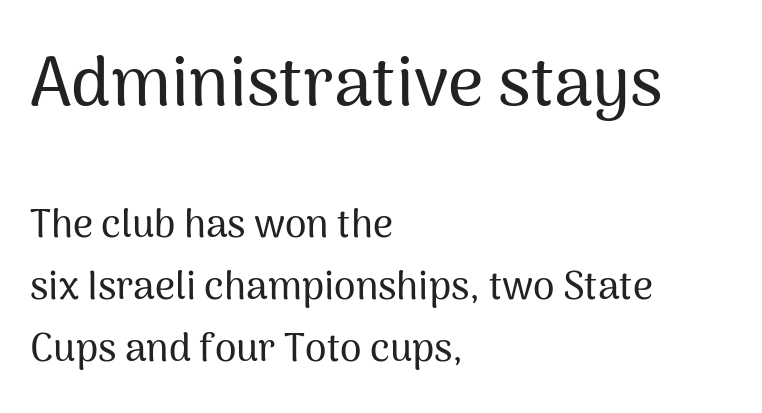
The face used here is proportionally spaced, like ordinary book or web type. Larger block? The one above; the one below is distinctly smaller. Line spacing here is normal. Rendered with straight, roman letterforms. The font family rendered here belongs to the sans-serif group. Visually the block forms a straight wall on the left and a jagged coastline on the right.
